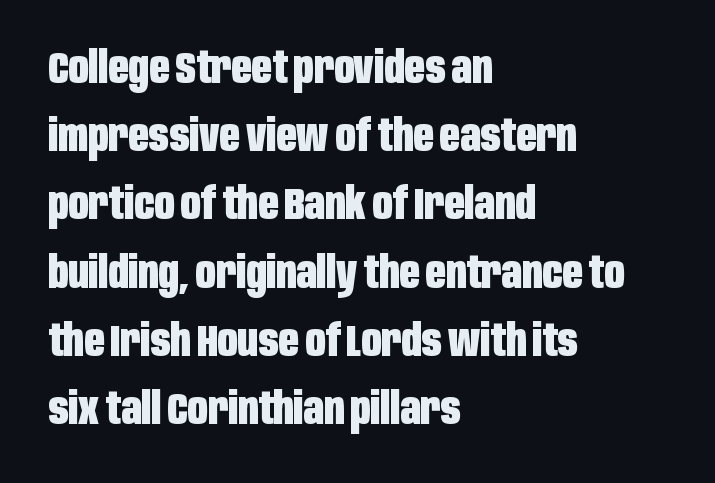
{"serif": "no", "italic": "no", "bold": "yes", "weight": "heavy", "width": "condensed", "stroke_contrast": "low", "x_height": "large", "monospaced": "no", "underline": "no", "align": "left", "line_spacing": "normal", "line_spacing_ratio": 1.55, "letter_spacing": "normal", "letter_spacing_em": 0.0, "glyph_px": 44}
